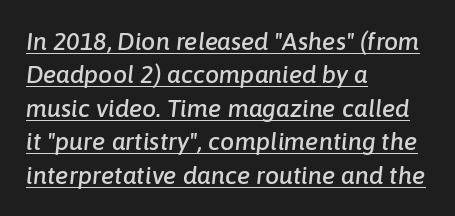
The image shows 25 px text type, italic (leaning right); set left-aligned, normal line spacing (1.34x), normal letter spacing, underlined.
